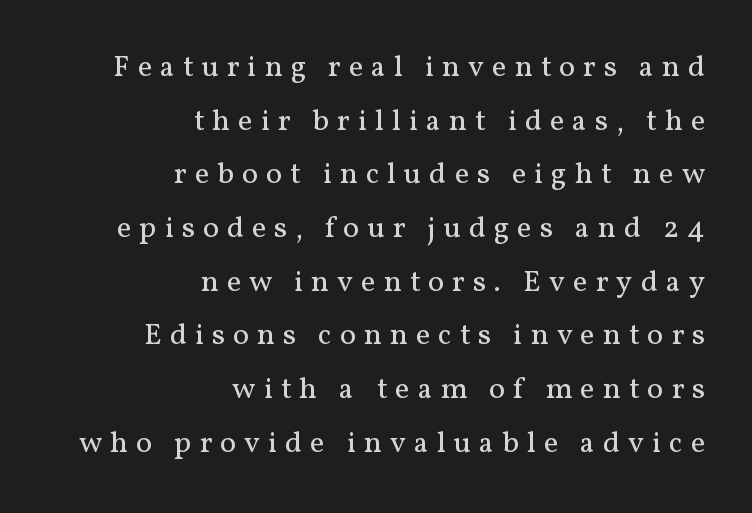
{"serif": "yes", "italic": "no", "bold": "no", "weight": "regular", "width": "normal", "stroke_contrast": "medium", "x_height": "medium", "monospaced": "no", "underline": "no", "align": "right", "line_spacing_ratio": 1.79, "letter_spacing": "wide", "letter_spacing_em": 0.27, "glyph_px": 30}
